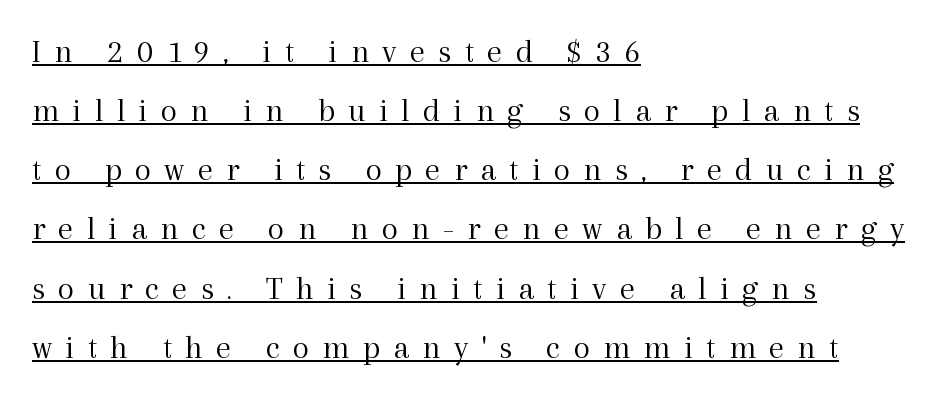
The image shows 34 px light serif type, upright; set left-aligned, line spacing 1.74x, unusually wide letter spacing (+0.39 em), underlined; a medium x-height.
